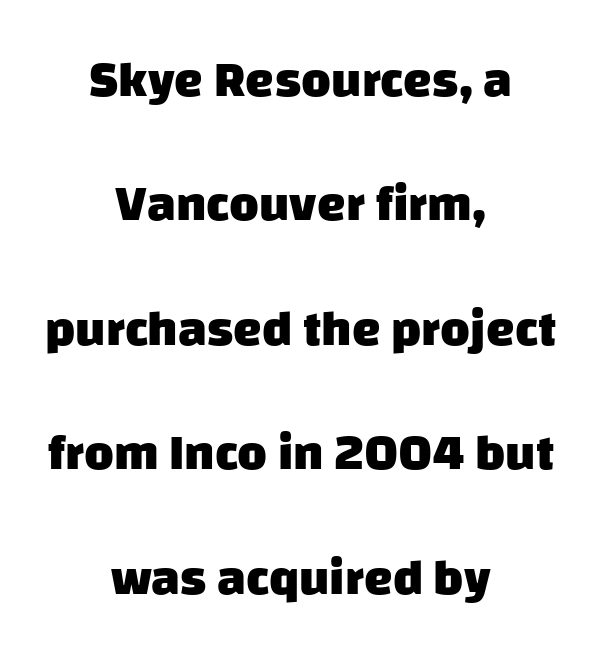
{"serif": "no", "bold": "yes", "weight": "heavy", "width": "normal", "stroke_contrast": "low", "x_height": "large", "monospaced": "no", "underline": "no", "align": "center", "line_spacing": "loose", "line_spacing_ratio": 2.44, "letter_spacing": "normal", "letter_spacing_em": 0.0, "glyph_px": 51}
